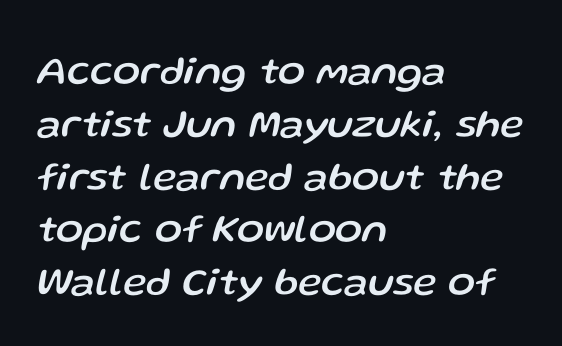
{"italic": "yes", "lean": "right", "slant_degrees": 13, "width": "normal", "stroke_contrast": "low", "x_height": "medium", "monospaced": "no", "underline": "no", "align": "left", "line_spacing": "normal", "line_spacing_ratio": 1.32, "letter_spacing": "normal", "letter_spacing_em": 0.0, "glyph_px": 40}
